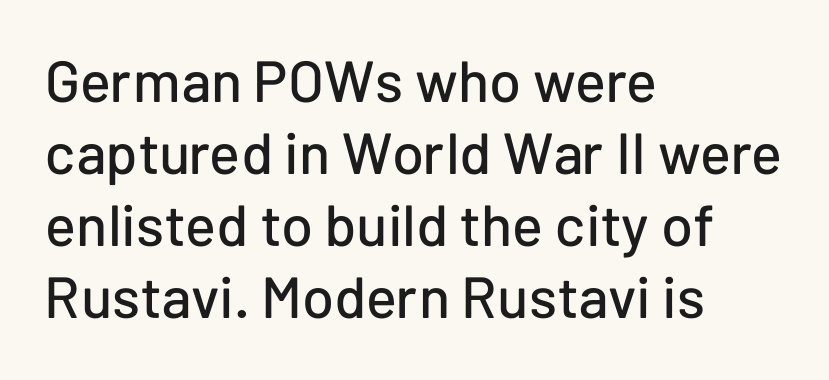
Q: Is the text italic (slanted)? A: No, it is upright.
Q: Is the typeface a serif or a sans-serif typeface? A: Sans-serif.
Q: Is the text underlined? A: No.
Q: How is the paragraph aligned? A: Left-aligned.
Q: Is the spacing between letters normal or unusually wide? A: Normal.
Q: Width (condensed, normal, or wide)? A: Normal.
Q: Stroke contrast? A: Low.
Q: x-height? A: Medium.
Q: Monospaced? A: No.
